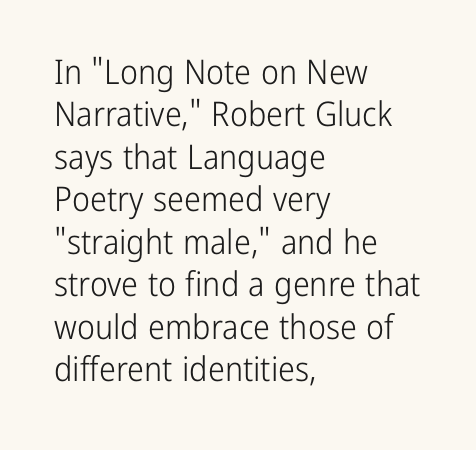
Q: Is the text bold? A: No.
Q: Is the text italic (slanted)? A: No, it is upright.
Q: Is the typeface a serif or a sans-serif typeface? A: Sans-serif.
Q: Is the text underlined? A: No.
Q: How is the paragraph aligned? A: Left-aligned.
Q: Is the spacing between letters normal or unusually wide? A: Normal.
Q: Is the spacing between lines tight, normal or loose? A: Normal.
Q: Width (condensed, normal, or wide)? A: Condensed.
Q: Stroke contrast? A: Low.
Q: x-height? A: Medium.
Q: Monospaced? A: No.
